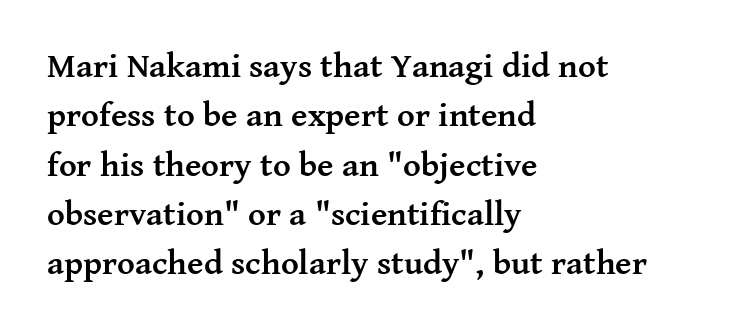
Q: Is the text bold? A: Yes.
Q: Is the text italic (slanted)? A: No, it is upright.
Q: Is the typeface a serif or a sans-serif typeface? A: Serif.
Q: Is the text underlined? A: No.
Q: How is the paragraph aligned? A: Left-aligned.
Q: Is the spacing between letters normal or unusually wide? A: Normal.
Q: Is the spacing between lines tight, normal or loose? A: Normal.
Q: Width (condensed, normal, or wide)? A: Normal.
Q: Stroke contrast? A: Medium.
Q: x-height? A: Medium.
Q: Monospaced? A: No.
